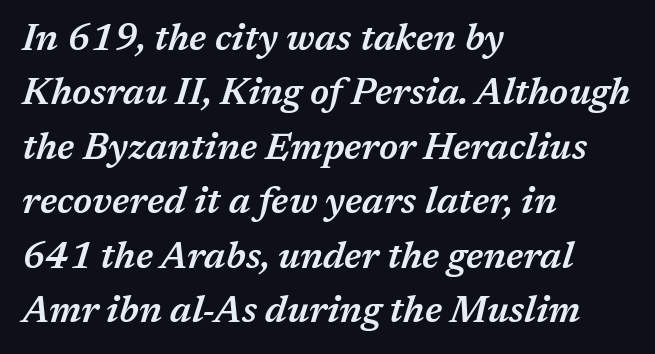
Q: Is the text bold? A: Semi-bold.
Q: Is the text italic (slanted)? A: Yes, it leans right by about 17 degrees.
Q: Is the text underlined? A: No.
Q: How is the paragraph aligned? A: Left-aligned.
Q: Is the spacing between letters normal or unusually wide? A: Normal.
Q: Is the spacing between lines tight, normal or loose? A: Normal.
Q: Width (condensed, normal, or wide)? A: Normal.
Q: Stroke contrast? A: Medium.
Q: x-height? A: Medium.
Q: Monospaced? A: No.
